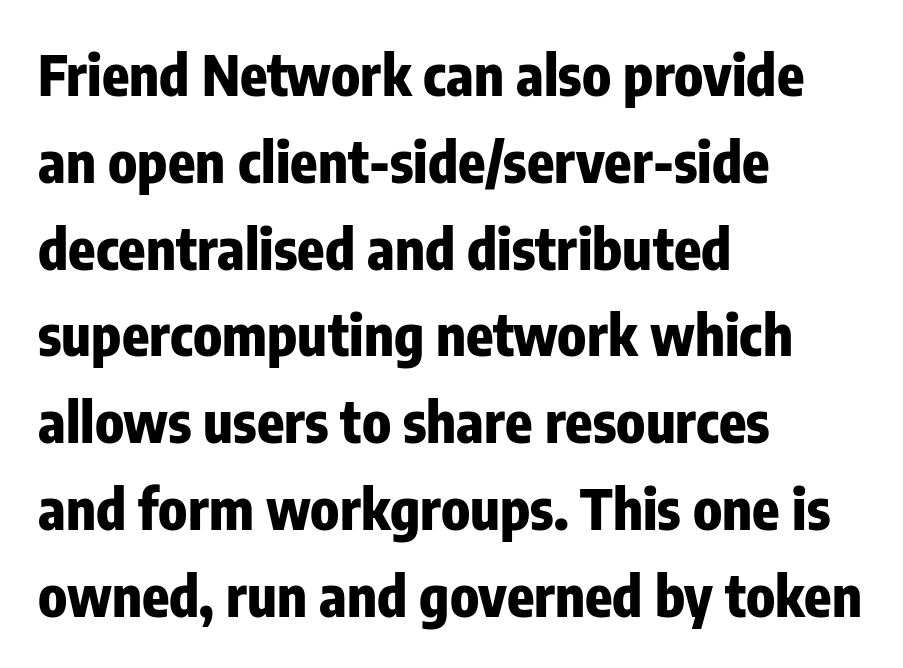
You could not count columns in this text — the font is proportionally spaced. Interline gaps are of average width in this sample. Look at the bottom of the vertical strokes: they stop flat, with no serifs. Characters remain perfectly vertical along every line.
